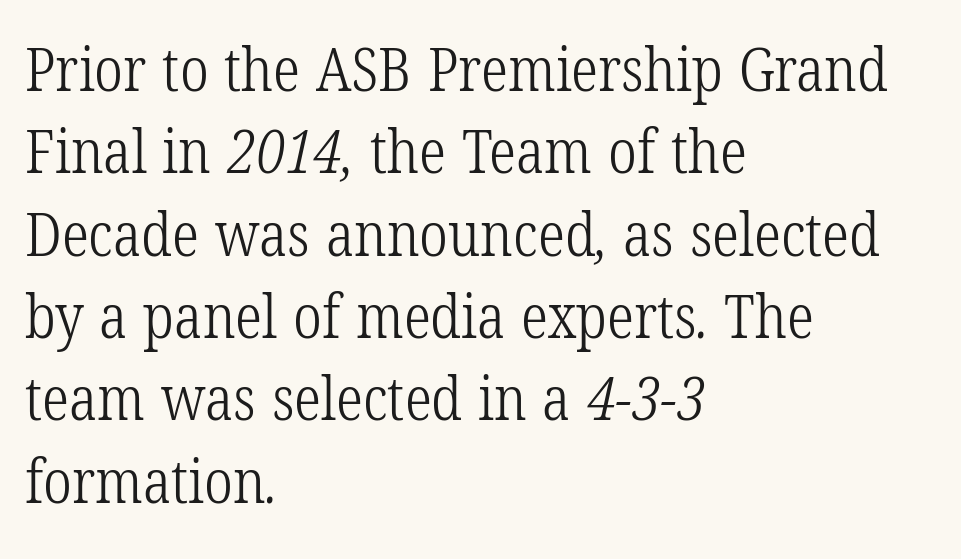
Vertical spacing — default. The characters display serif detailing at their extremities. The rendering uses natural spacing where letterforms have individual widths. This rendering leaves character spacing at its baseline value. A student would call this left alignment; a typographer would say flush left, rag right. This rendering features lettering with no underline.
